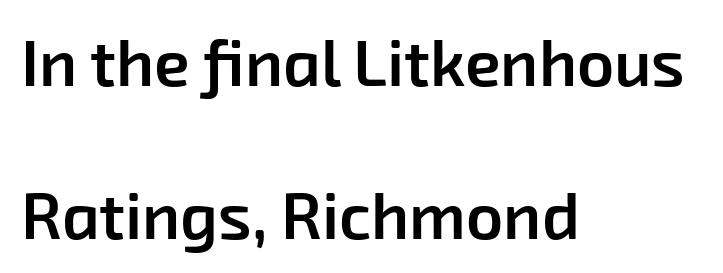
The image shows 65 px semibold sans-serif type; set left-aligned, loose line spacing (2.36x), normal letter spacing, not underlined; low stroke contrast and a medium x-height.
